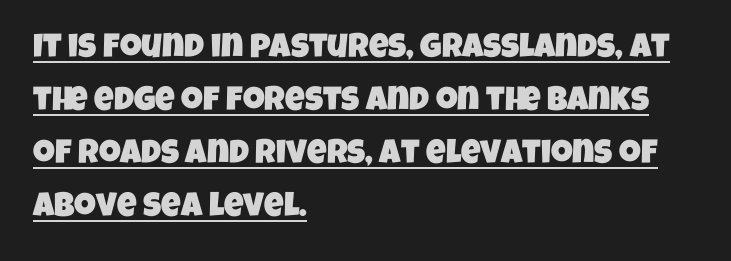
Q: Is the typeface a serif or a sans-serif typeface? A: Sans-serif.
Q: Is the text underlined? A: Yes.
Q: How is the paragraph aligned? A: Left-aligned.
Q: Is the spacing between letters normal or unusually wide? A: Normal.
Q: Is the spacing between lines tight, normal or loose? A: Normal.
Q: Width (condensed, normal, or wide)? A: Condensed.
Q: Stroke contrast? A: Low.
Q: x-height? A: Large.
Q: Monospaced? A: No.
